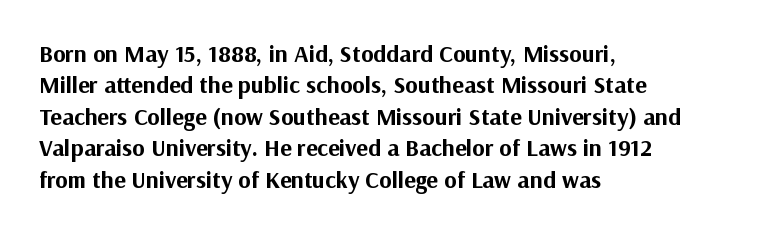
Caption: standard tracking, unaltered. In CSS terms this would be text-align: left. Unlike italic type, these characters show no tilt at all. A dark, heavy texture on the line: the type is bold.
